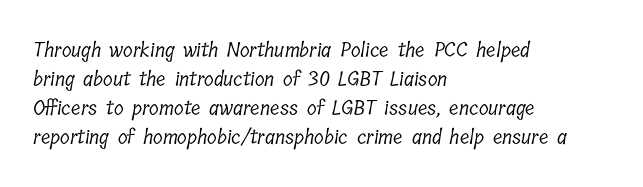
The image shows 20 px text type; set left-aligned, normal line spacing (1.45x), normal letter spacing, not underlined.
